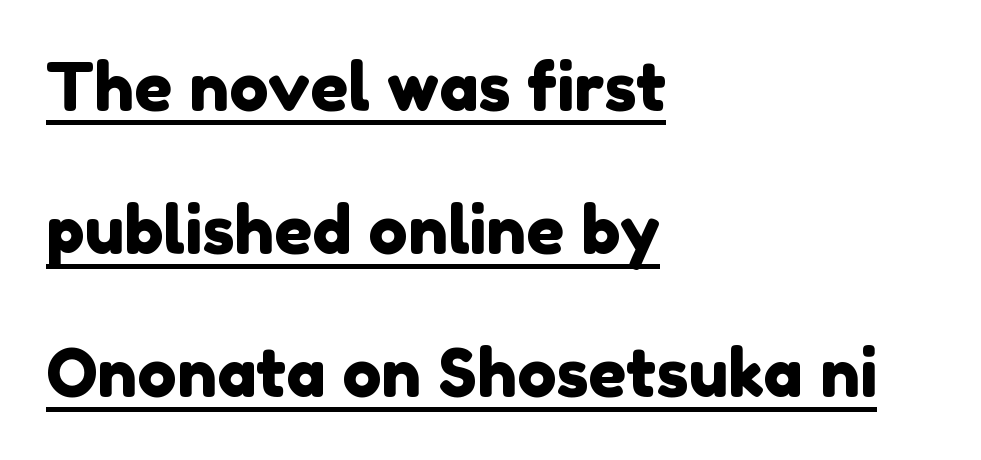
{"serif": "no", "width": "normal", "stroke_contrast": "low", "x_height": "medium", "monospaced": "no", "underline": "yes", "align": "left", "line_spacing": "loose", "line_spacing_ratio": 2.17, "letter_spacing": "normal", "letter_spacing_em": 0.0, "glyph_px": 66}
